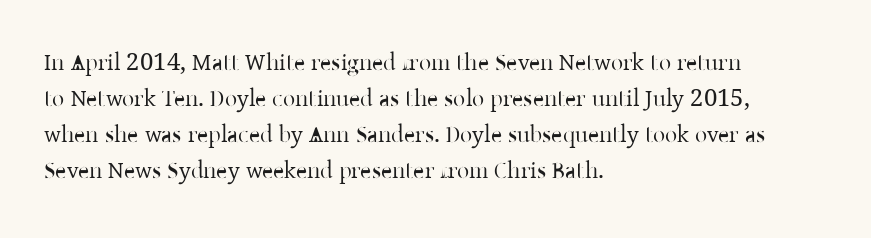
There is no visible air inserted between adjacent glyphs. The rendering anchors every line to the left-hand side. Counters stay open thanks to moderate or lighter strokes. Is there much room between lines? A standard amount, neither cramped nor airy. Type without underlining.
